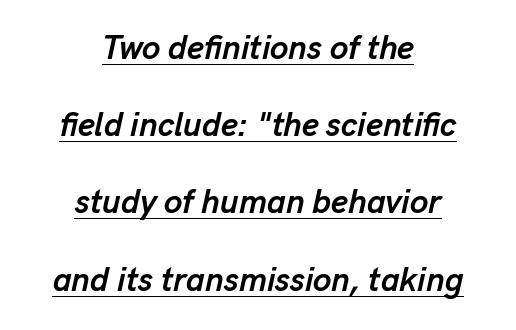
Each letter keeps its own natural width here, so spacing adapts to shape. In terms of weight, the rendering is a true, heavy bold. Like a heading marked for emphasis, these lines bear an underscore. The compositor balanced each line on the midline.
